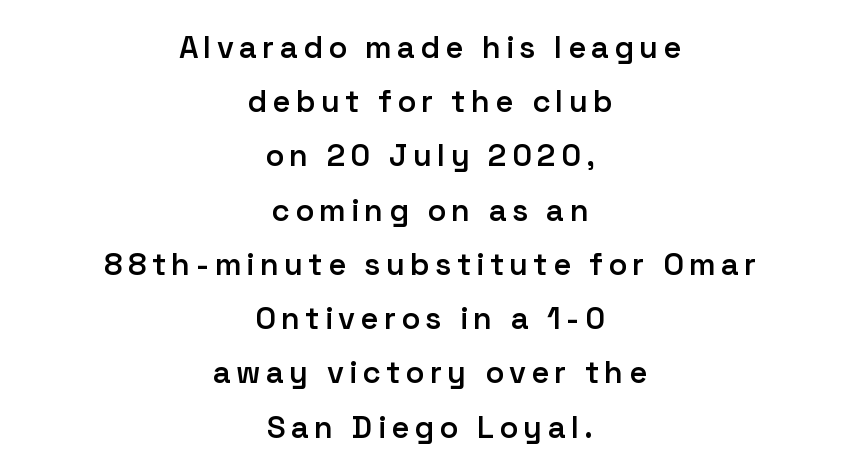
Classification — sans serif. Strokes here are thickened, but only to semibold level. Is the block centered? Yes — each line is placed symmetrically about the middle. This sample uses an upright cut, with every glyph sitting square on the baseline. A typesetter would call this proportional, since set widths differ per character.
